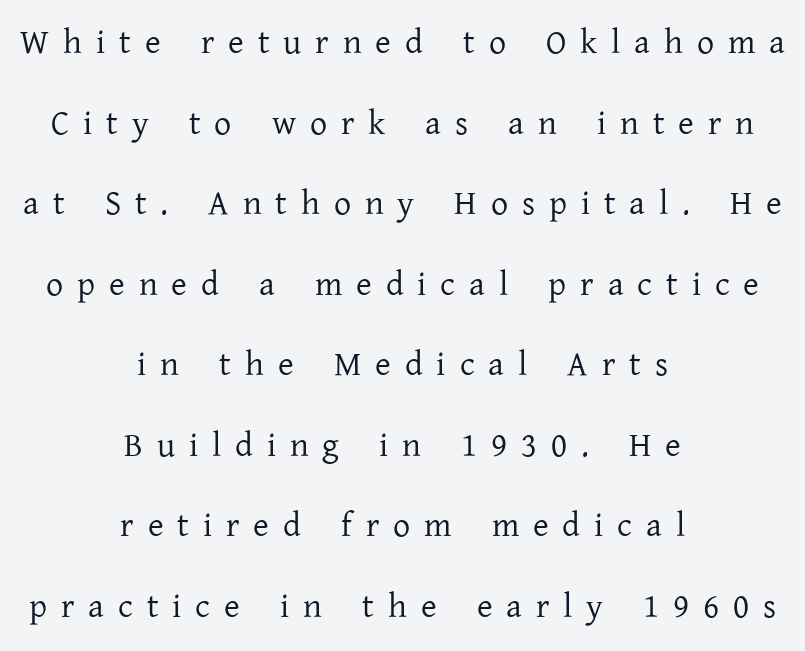
Each word looks stretched out because of the extra space between its letters. The face looks like a standard text weight, possibly lighter. Just letters on the line, the space beneath them empty. Does the lettering tilt? It doesn't — this is upright.
